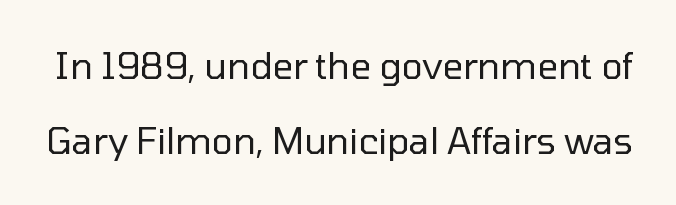
{"serif": "no", "italic": "no", "bold": "no", "weight": "regular", "width": "normal", "stroke_contrast": "low", "x_height": "medium", "monospaced": "no", "underline": "no", "line_spacing": "loose", "line_spacing_ratio": 2.08, "letter_spacing": "normal", "letter_spacing_em": 0.0, "glyph_px": 36}
